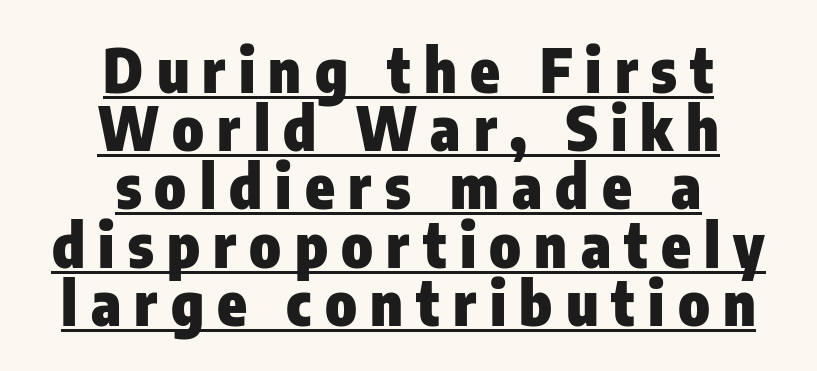
The image shows 60 px heavy, condensed sans-serif type, upright; set centered, tight line spacing (0.97x), unusually wide letter spacing (+0.22 em), underlined; low stroke contrast and a medium x-height.
